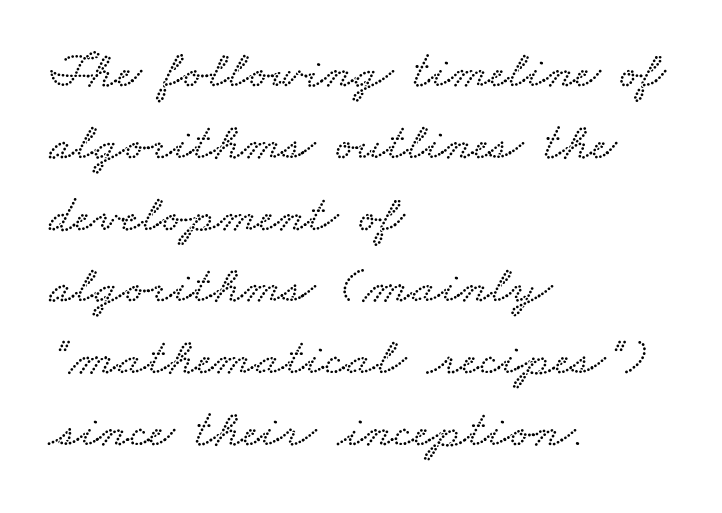
The image shows 54 px wide type; set left-aligned, normal line spacing (1.33x), normal letter spacing, not underlined; low stroke contrast and a small x-height.
